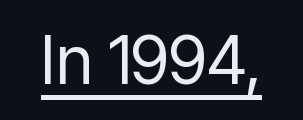
Q: Is the text bold? A: No.
Q: Is the text italic (slanted)? A: No, it is upright.
Q: Is the typeface a serif or a sans-serif typeface? A: Sans-serif.
Q: Is the text underlined? A: Yes.
Q: Is the spacing between letters normal or unusually wide? A: Normal.
Q: Width (condensed, normal, or wide)? A: Condensed.
Q: Stroke contrast? A: Low.
Q: x-height? A: Medium.
Q: Monospaced? A: No.
